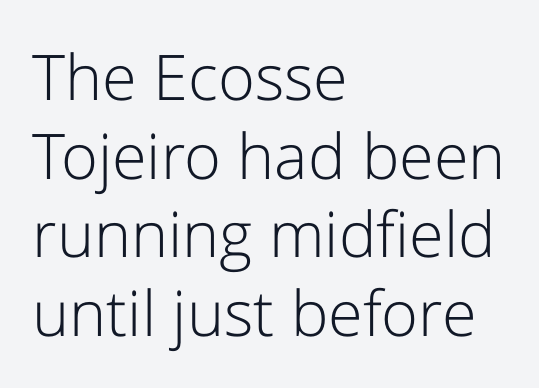
Q: Is the text bold? A: No.
Q: Is the text italic (slanted)? A: No, it is upright.
Q: Is the typeface a serif or a sans-serif typeface? A: Sans-serif.
Q: Is the text underlined? A: No.
Q: How is the paragraph aligned? A: Left-aligned.
Q: Is the spacing between letters normal or unusually wide? A: Normal.
Q: Is the spacing between lines tight, normal or loose? A: Normal.
Q: Width (condensed, normal, or wide)? A: Normal.
Q: Stroke contrast? A: Low.
Q: x-height? A: Medium.
Q: Monospaced? A: No.
